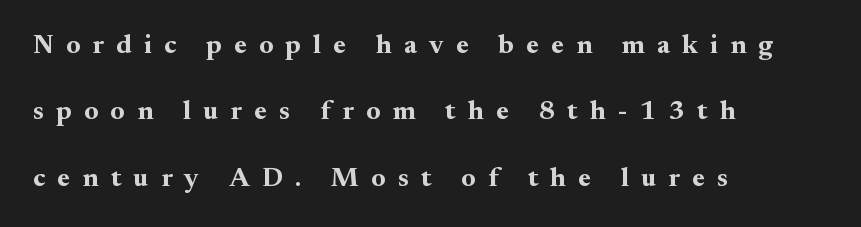
Q: Is the text bold? A: Yes.
Q: Is the text italic (slanted)? A: No, it is upright.
Q: Is the text underlined? A: No.
Q: How is the paragraph aligned? A: Left-aligned.
Q: Is the spacing between letters normal or unusually wide? A: Unusually wide.
Q: Is the spacing between lines tight, normal or loose? A: Loose.
